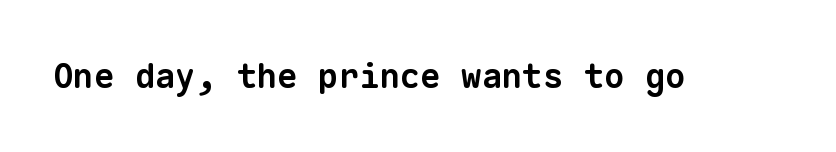
These lines are composed in type without serifs. Strokes here are thick enough to call this a true bold. The face used here is monospaced, like something from a code editor. Characters follow at the spacing the type designer built in. Each row of text sits above clean, open space.
